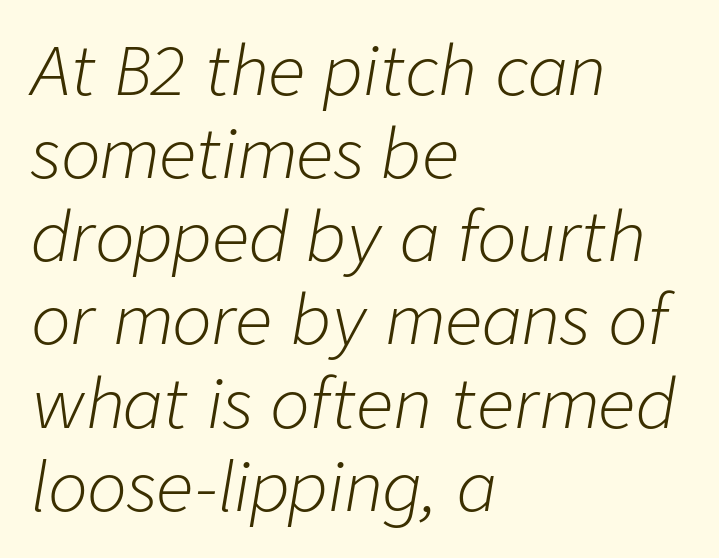
{"italic": "yes", "lean": "right", "slant_degrees": 9, "bold": "no", "weight": "light", "width": "normal", "stroke_contrast": "low", "x_height": "medium", "monospaced": "no", "underline": "no", "align": "left", "line_spacing": "normal", "line_spacing_ratio": 1.26, "letter_spacing": "normal", "letter_spacing_em": 0.0, "glyph_px": 66}
